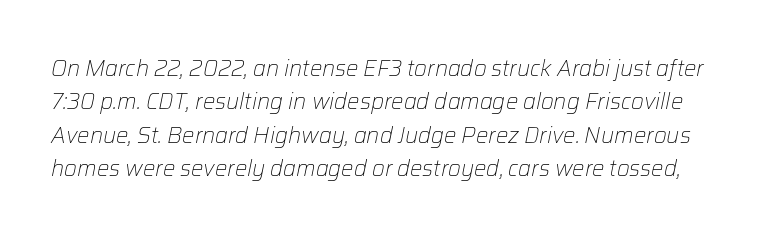
The image shows 22 px text type, italic (leaning right); set normal line spacing (1.52x), normal letter spacing, not underlined.
